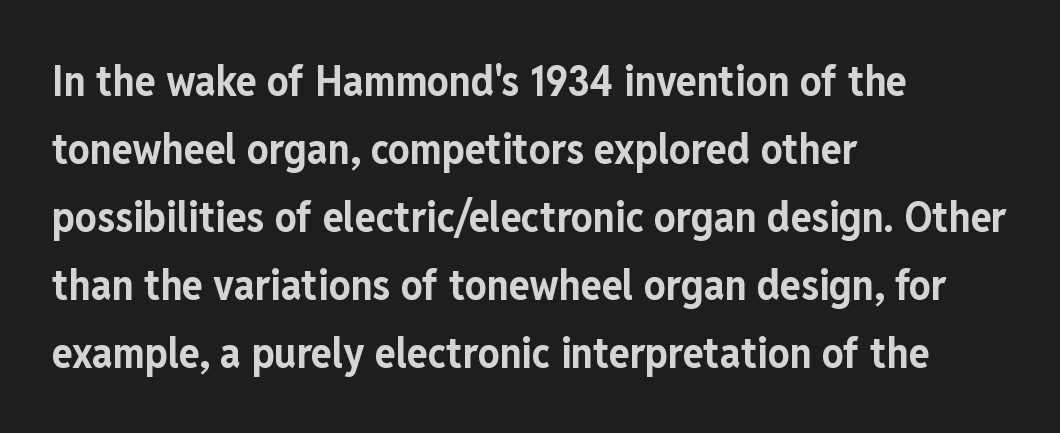
Glyph-to-glyph distance matches everyday printed text. Look at the bottom of the vertical strokes: they stop flat, with no serifs. What's the leading like? Ordinary, nothing unusual. Check under the words: just untouched page.
